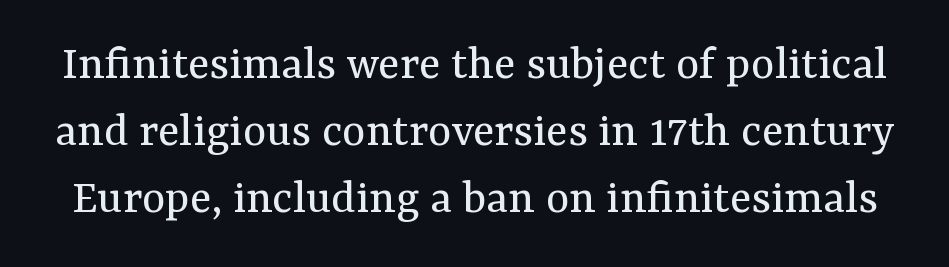
Q: Is the text bold? A: No.
Q: Is the text italic (slanted)? A: No, it is upright.
Q: Is the typeface a serif or a sans-serif typeface? A: Serif.
Q: Is the text underlined? A: No.
Q: Is the spacing between letters normal or unusually wide? A: Normal.
Q: Is the spacing between lines tight, normal or loose? A: Normal.
Q: Width (condensed, normal, or wide)? A: Normal.
Q: Stroke contrast? A: Medium.
Q: x-height? A: Medium.
Q: Monospaced? A: No.
